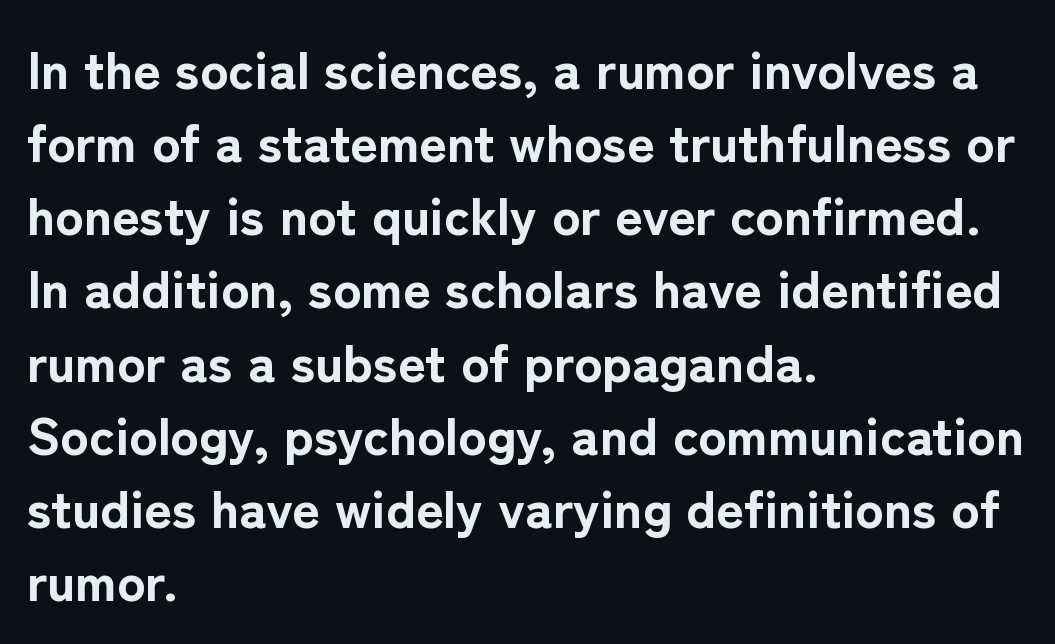
The image shows 53 px bold sans-serif type, upright; set left-aligned, normal line spacing (1.38x), normal letter spacing, not underlined; low stroke contrast and a medium x-height.
